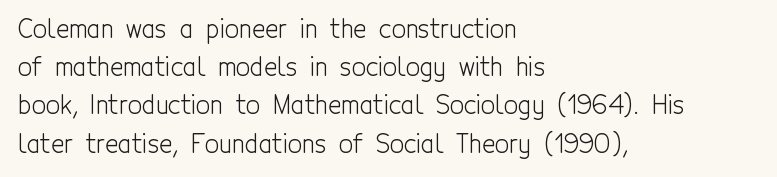
The image shows 25 px text type, upright; set left-aligned, normal line spacing (1.53x), normal letter spacing, not underlined.
